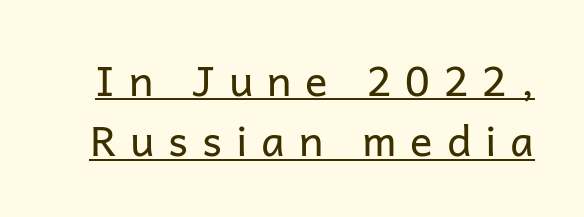
Do the characters align in a grid? No, the font is proportional. The rendered words wear a rule along their underside. Typographically, this falls in the sans-serif category. Evenly set lines give the paragraph a standard silhouette.
